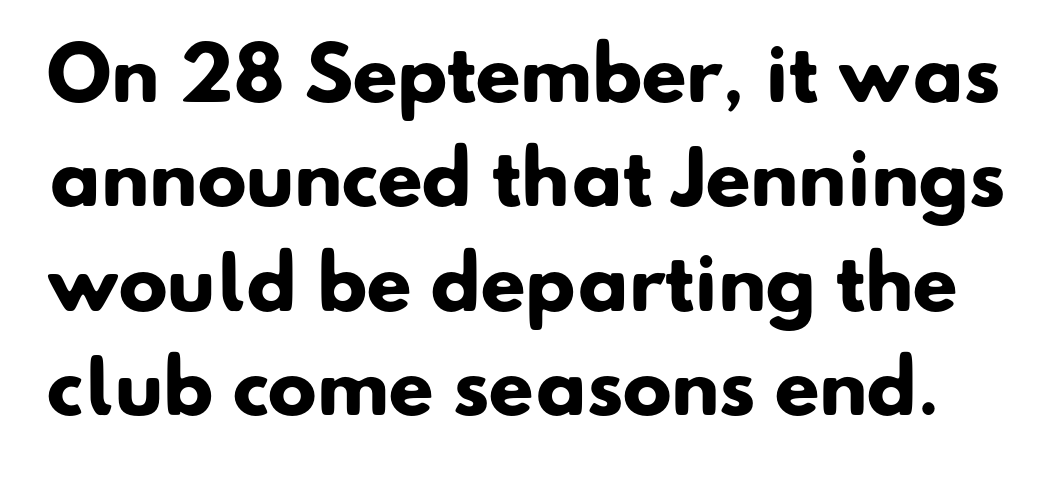
Q: Is the text bold? A: Yes.
Q: Is the typeface a serif or a sans-serif typeface? A: Sans-serif.
Q: Is the text underlined? A: No.
Q: Is the spacing between letters normal or unusually wide? A: Normal.
Q: Is the spacing between lines tight, normal or loose? A: Normal.
Q: Width (condensed, normal, or wide)? A: Normal.
Q: Stroke contrast? A: Low.
Q: x-height? A: Small.
Q: Monospaced? A: No.
